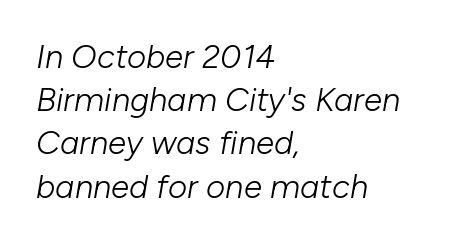
The image shows 33 px light type, italic (leaning right); set left-aligned, normal line spacing (1.31x), normal letter spacing, not underlined; low stroke contrast and a medium x-height.
